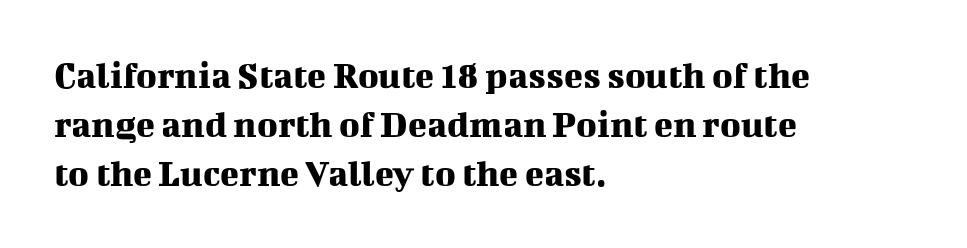
The image shows 39 px serif type, upright; set left-aligned, normal line spacing (1.26x), normal letter spacing, not underlined; medium stroke contrast and a medium x-height.
